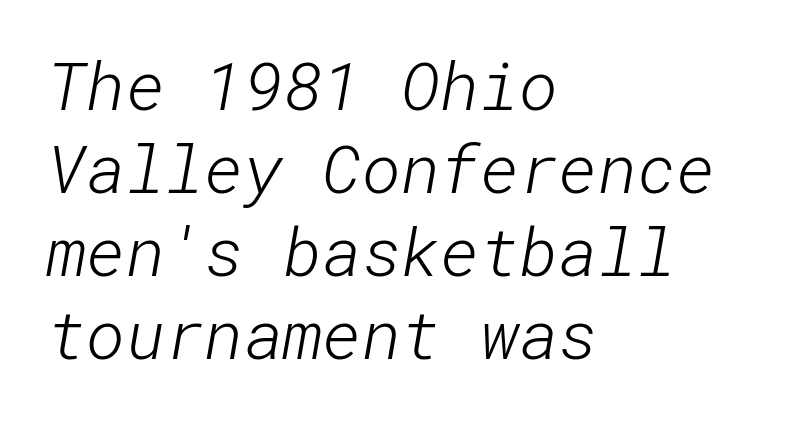
Q: Is the text bold? A: No.
Q: Is the typeface a serif or a sans-serif typeface? A: Sans-serif.
Q: Is the text underlined? A: No.
Q: How is the paragraph aligned? A: Left-aligned.
Q: Is the spacing between letters normal or unusually wide? A: Normal.
Q: Width (condensed, normal, or wide)? A: Normal.
Q: Stroke contrast? A: Low.
Q: x-height? A: Medium.
